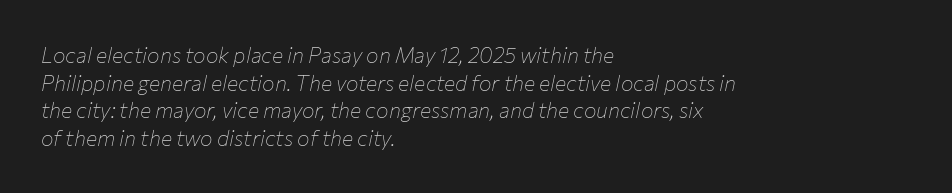
The paragraph shown leans on its left margin. Look at the tracking — it's just the regular setting, nothing added. Weight: not bold — regular or lighter. These lines were composed using italics.
